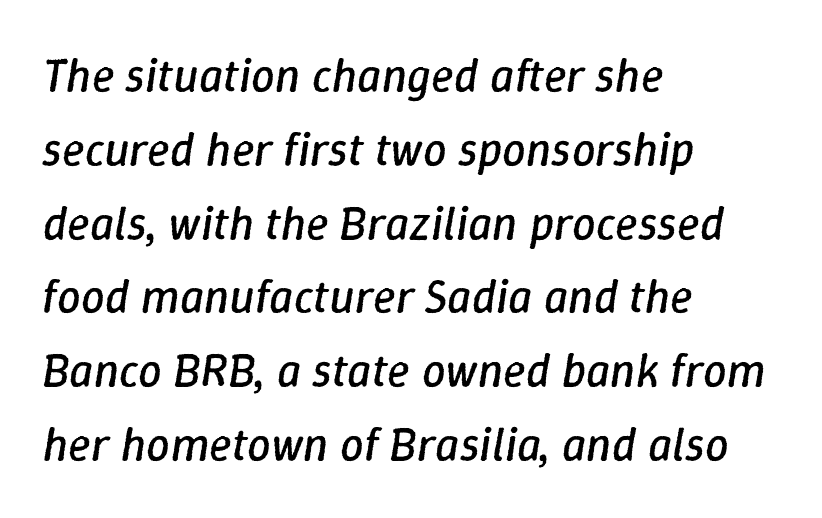
Horizontal bands of white between lines are of average thickness. Do the characters align in a grid? No, the font is proportional. In terms of posture, this sample is oblique. Is the letter spacing exaggerated? No — it looks like the ordinary default.
